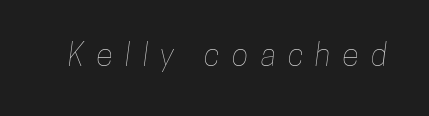
What stands out about the letter spacing? Its width — letters are far apart. The words here are not underlined. Here the designer chose a conventional face with non-uniform glyph widths.
